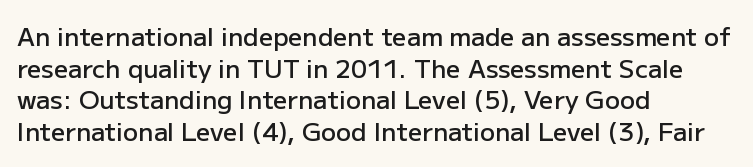
{"italic": "no", "bold": "semi", "underline": "no", "align": "left", "line_spacing": "normal", "line_spacing_ratio": 1.27, "letter_spacing": "normal", "letter_spacing_em": 0.0, "glyph_px": 25}
